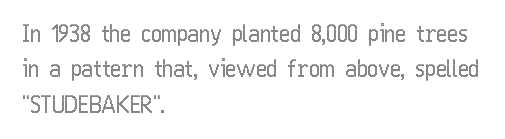
Q: Is the text italic (slanted)? A: No, it is upright.
Q: Is the text underlined? A: No.
Q: How is the paragraph aligned? A: Left-aligned.
Q: Is the spacing between letters normal or unusually wide? A: Normal.
Q: Is the spacing between lines tight, normal or loose? A: Normal.
